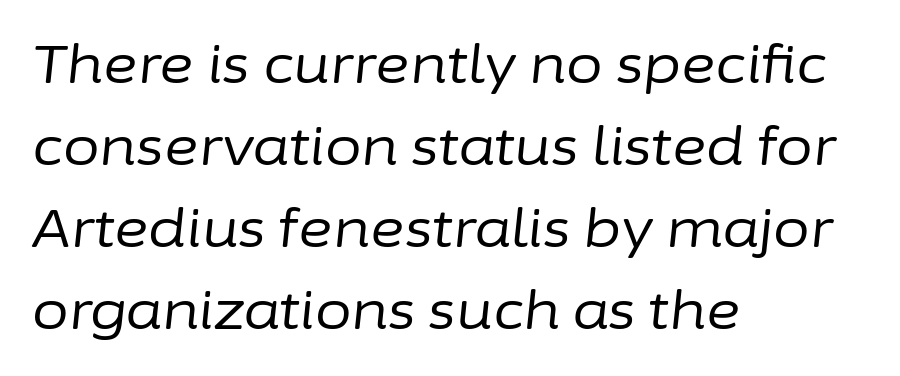
The letters advance in unequal steps, a hallmark of proportional type. The letterforms sit shoulder to shoulder at normal distance. This rendering features lettering with no underline. Left-aligned paragraph, ragged on the right. When letters slant like this, we call the style italic.
